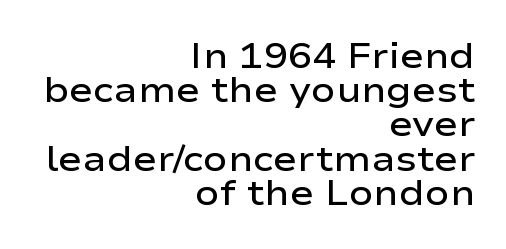
Q: Is the text bold? A: Semi-bold.
Q: Is the text italic (slanted)? A: No, it is upright.
Q: Is the typeface a serif or a sans-serif typeface? A: Sans-serif.
Q: Is the text underlined? A: No.
Q: How is the paragraph aligned? A: Right-aligned.
Q: Is the spacing between letters normal or unusually wide? A: Normal.
Q: Is the spacing between lines tight, normal or loose? A: Tight.
Q: Width (condensed, normal, or wide)? A: Wide.
Q: Stroke contrast? A: Low.
Q: x-height? A: Medium.
Q: Monospaced? A: No.
